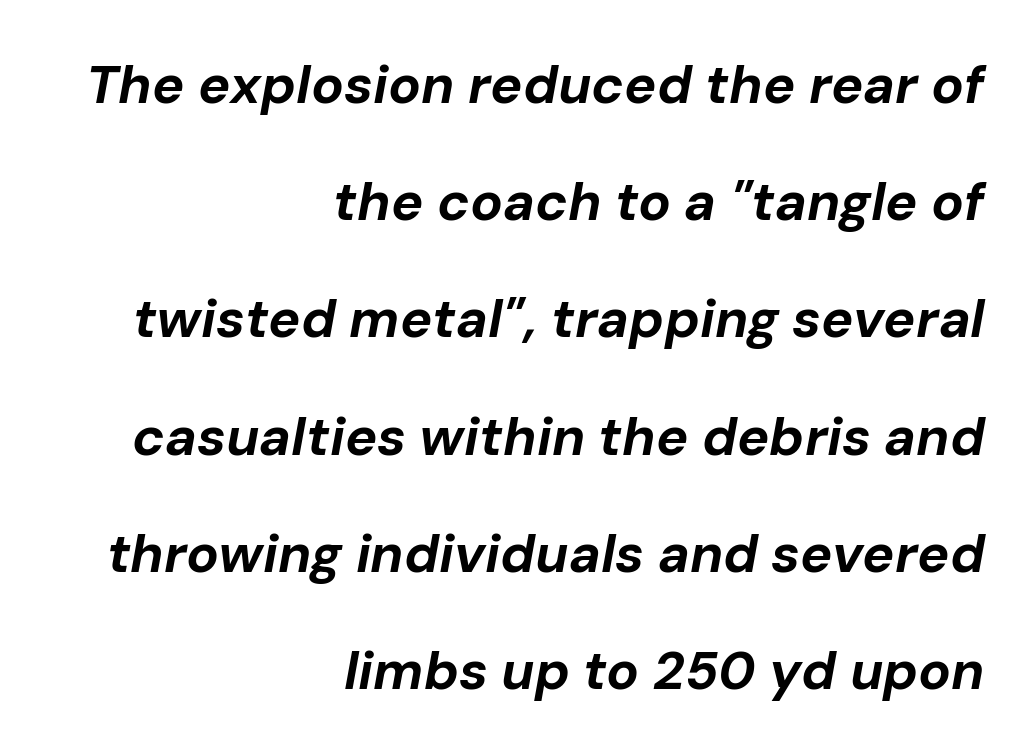
The image shows 54 px bold type, italic (leaning right); set right-aligned, loose line spacing (2.17x), normal letter spacing, not underlined; low stroke contrast and a medium x-height.
